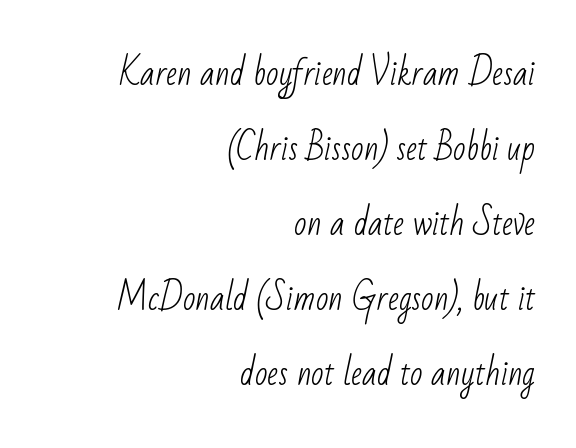
Q: Is the text bold? A: No.
Q: Is the typeface a serif or a sans-serif typeface? A: Sans-serif.
Q: Is the text underlined? A: No.
Q: How is the paragraph aligned? A: Right-aligned.
Q: Is the spacing between letters normal or unusually wide? A: Normal.
Q: Is the spacing between lines tight, normal or loose? A: Loose.
Q: Width (condensed, normal, or wide)? A: Condensed.
Q: Stroke contrast? A: Low.
Q: x-height? A: Small.
Q: Monospaced? A: No.
